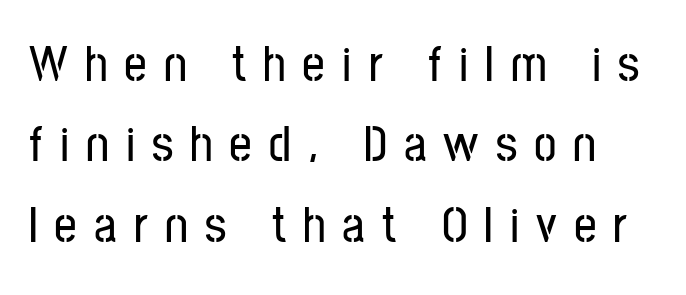
The image shows 50 px condensed sans-serif type, upright; set normal line spacing (1.61x), unusually wide letter spacing (+0.34 em), not underlined; low stroke contrast and a medium x-height.
